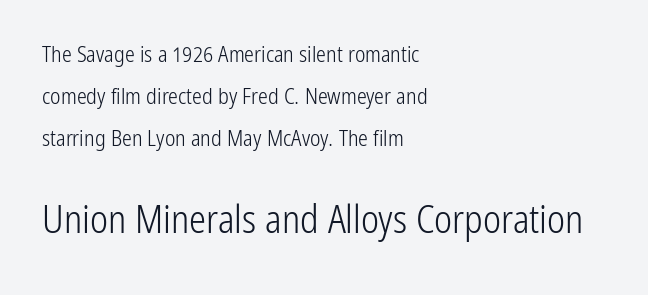
Q: Is the text bold? A: No.
Q: Is the text italic (slanted)? A: No, it is upright.
Q: Is the typeface a serif or a sans-serif typeface? A: Sans-serif.
Q: Is the text underlined? A: No.
Q: How is the paragraph aligned? A: Left-aligned.
Q: Is the spacing between letters normal or unusually wide? A: Normal.
Q: Is the spacing between lines tight, normal or loose? A: Loose.
Q: Which block of text is set in a larger size, the first (top) or the second (bottom)? A: The second (bottom) one.
Q: Width (condensed, normal, or wide)? A: Condensed.
Q: Stroke contrast? A: Low.
Q: x-height? A: Medium.
Q: Monospaced? A: No.
